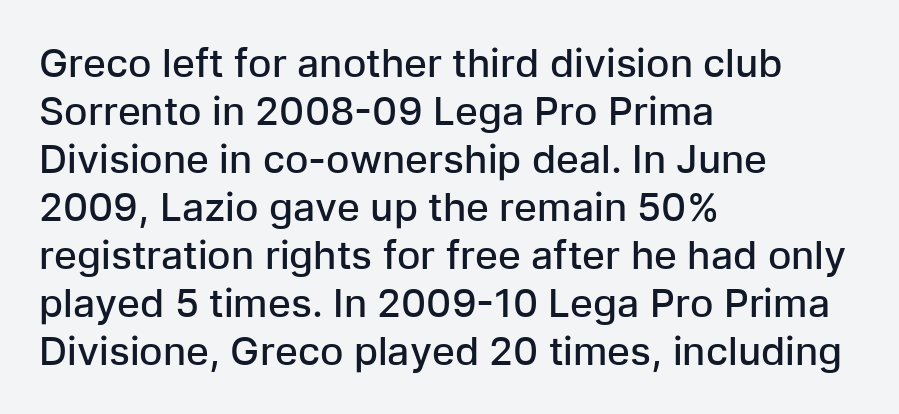
{"serif": "no", "italic": "no", "bold": "semi", "weight": "semibold", "width": "normal", "stroke_contrast": "low", "x_height": "medium", "monospaced": "no", "underline": "no", "align": "left", "line_spacing_ratio": 1.23, "letter_spacing": "normal", "letter_spacing_em": 0.0, "glyph_px": 39}
